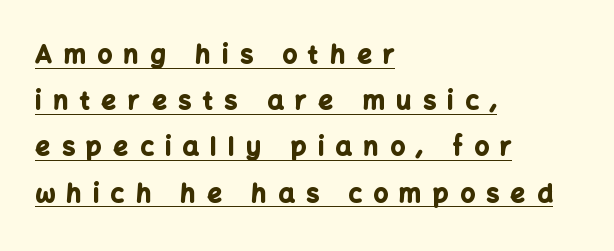
Q: Is the text bold? A: Yes.
Q: Is the text italic (slanted)? A: No, it is upright.
Q: Is the text underlined? A: Yes.
Q: How is the paragraph aligned? A: Left-aligned.
Q: Is the spacing between letters normal or unusually wide? A: Unusually wide.
